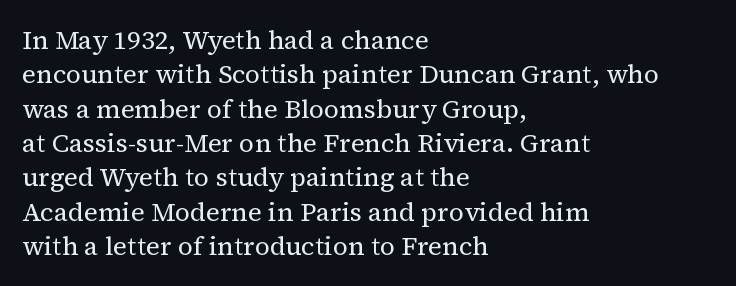
The image shows 26 px text type, upright; set left-aligned, normal line spacing (1.32x), normal letter spacing, not underlined.
